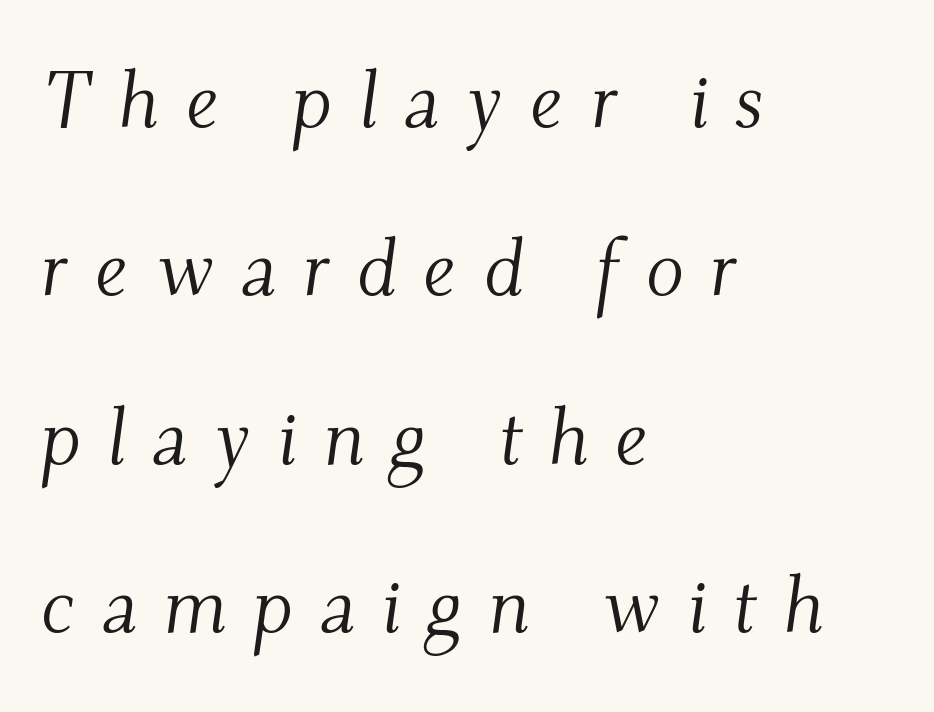
The image shows 79 px light serif type, italic (leaning right); set left-aligned, loose line spacing (2.13x), unusually wide letter spacing (+0.33 em), not underlined; medium stroke contrast and a small x-height.
